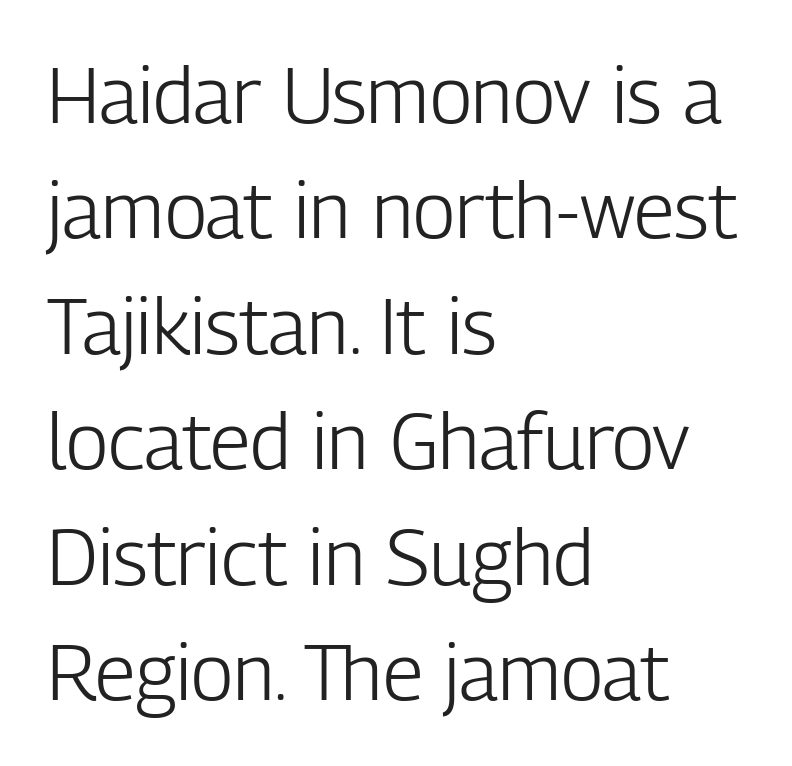
The image shows 78 px light, condensed sans-serif type, upright; set left-aligned, normal line spacing (1.48x), normal letter spacing, not underlined; low stroke contrast and a medium x-height.
